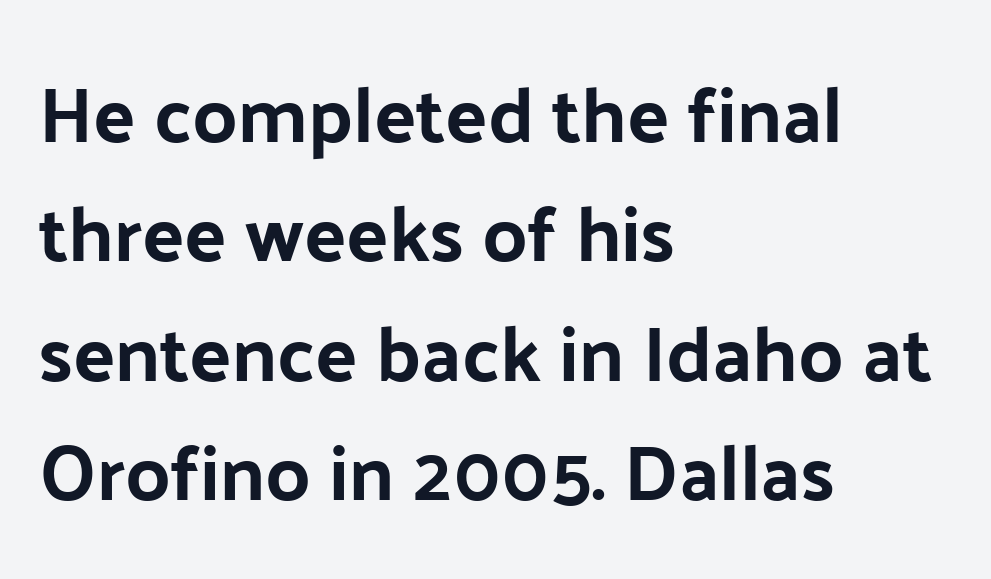
The tracking reads as untouched default to a designer's eye. The letters stand straight up with perfectly vertical stems. The specimen omits any rule beneath the text block's lines. The text was rendered using a sans face with plain stroke endings. Rows of type keep a routine distance in the vertical direction.
